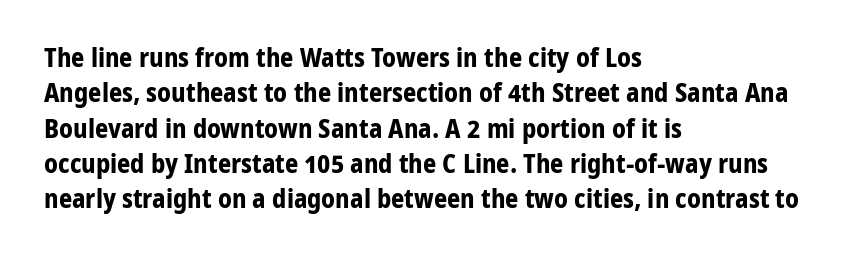
Normally led — the rows are evenly, conventionally spaced. A roman cut, with each character standing at attention. The gaps between neighbouring characters are ordinary and unremarkable. The words here are not underlined. Left-aligned paragraph, ragged on the right. The typesetting leans heavy: a genuine bold.
